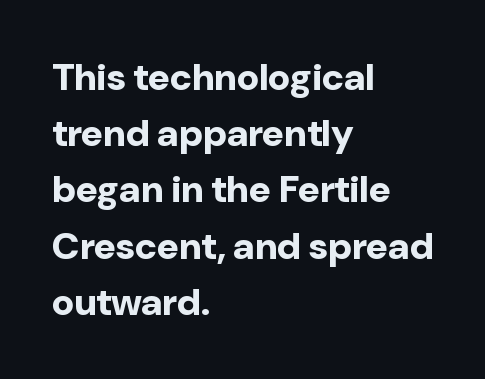
The image shows 38 px bold sans-serif type, upright; set left-aligned, normal line spacing (1.48x), normal letter spacing, not underlined; low stroke contrast and a medium x-height.
